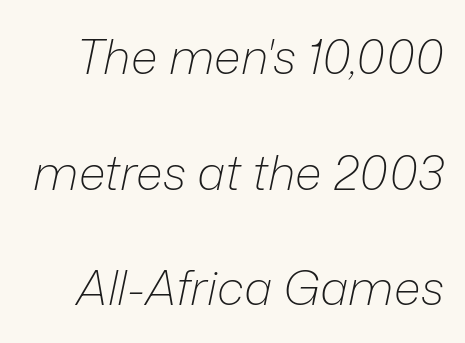
This rendering features lettering with no underline. The axis of the letterforms is tilted away from vertical. A typesetter would call this zero additional tracking. Caption: face not bold, strokes unweighted. Think of a printed novel: that variable character pitch is what you see here.
